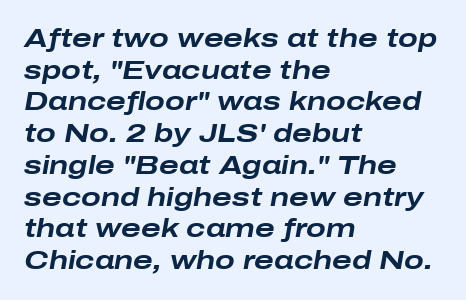
The glyphs are unaccompanied by any horizontal stroke below them. Inter-character spacing is left at the font's built-in metrics. The face used here has a pronounced slope to its letters. You'd pick this weight for a headline — it's a proper bold. Line beginnings align vertically; line endings do not.
